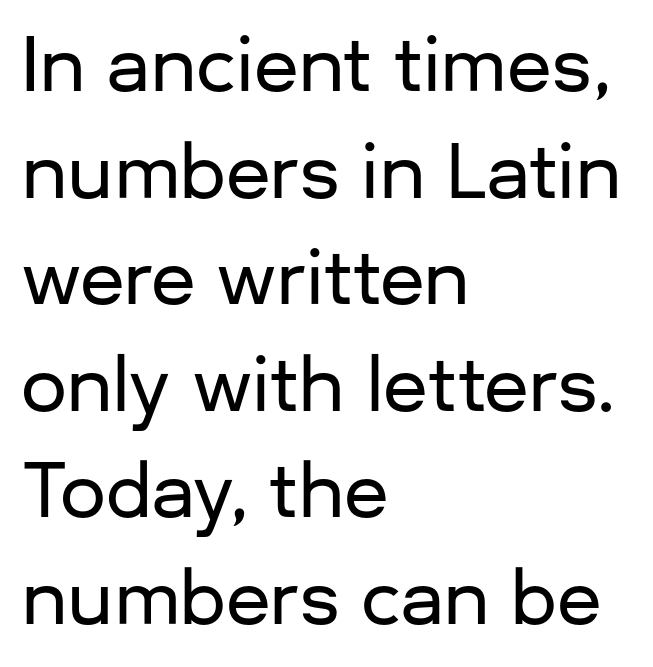
The letters carry no serifs — their stems end cleanly without finishing strokes. Looks like regular typesetting: each glyph gets only the width it needs. A roman cut, with each character standing at attention. The rendering uses a moderate line-height, typical for paragraphs. This rendering uses left alignment, leaving the right contour irregular. A bare baseline throughout the passage.
